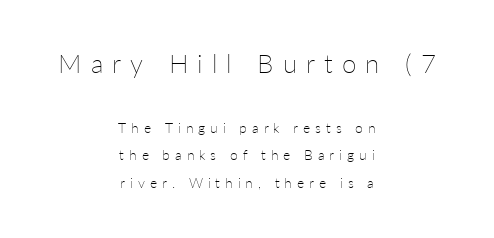
{"italic": "no", "bold": "no", "underline": "no", "align": "center", "line_spacing": "loose", "line_spacing_ratio": 1.96, "letter_spacing": "wide", "letter_spacing_em": 0.35, "larger_block": "first", "size_ratio": 1.86, "glyph_px": 26}
